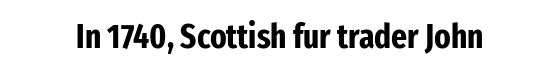
Nothing sits at the stroke ends, so this counts as sans-serif. Here the designer chose a conventional face with non-uniform glyph widths. Words appear dense and cohesive because spacing is normal. Typesetter's note: full bold, strokes at maximum text heaviness.
